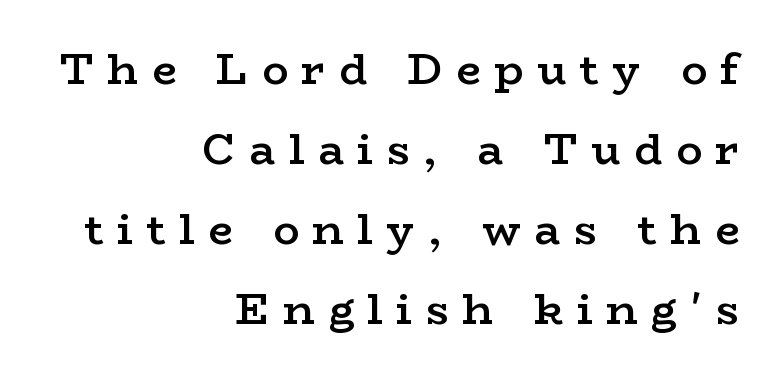
Ordinary non-slanted type is in use. This is moderately heavy type, rendered in semibold. Line ends are locked; line starts wander. The zone under the glyphs is completely vacant. Display-style spreading of the glyphs; the letterfit is very open. Think of a printed novel: that variable character pitch is what you see here.
